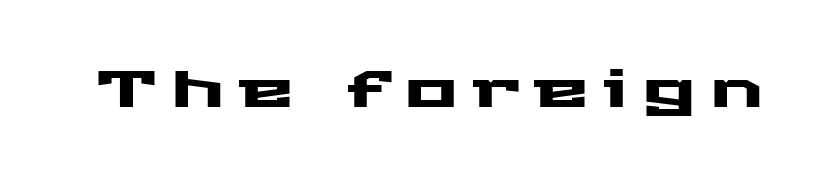
Q: Is the text italic (slanted)? A: No, it is upright.
Q: Is the typeface a serif or a sans-serif typeface? A: Sans-serif.
Q: Is the text underlined? A: No.
Q: Is the spacing between letters normal or unusually wide? A: Unusually wide.
Q: Width (condensed, normal, or wide)? A: Wide.
Q: Stroke contrast? A: Medium.
Q: x-height? A: Medium.
Q: Monospaced? A: No.
